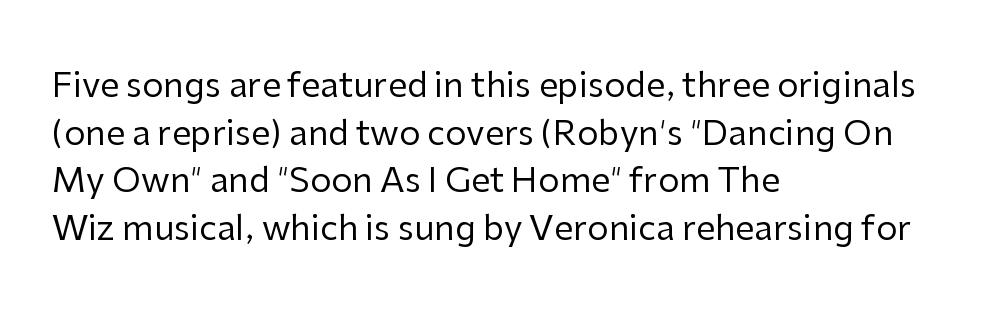
Q: Is the text bold? A: No.
Q: Is the text italic (slanted)? A: No, it is upright.
Q: Is the typeface a serif or a sans-serif typeface? A: Sans-serif.
Q: Is the text underlined? A: No.
Q: How is the paragraph aligned? A: Left-aligned.
Q: Is the spacing between letters normal or unusually wide? A: Normal.
Q: Is the spacing between lines tight, normal or loose? A: Normal.
Q: Width (condensed, normal, or wide)? A: Normal.
Q: Stroke contrast? A: Low.
Q: x-height? A: Medium.
Q: Monospaced? A: No.
